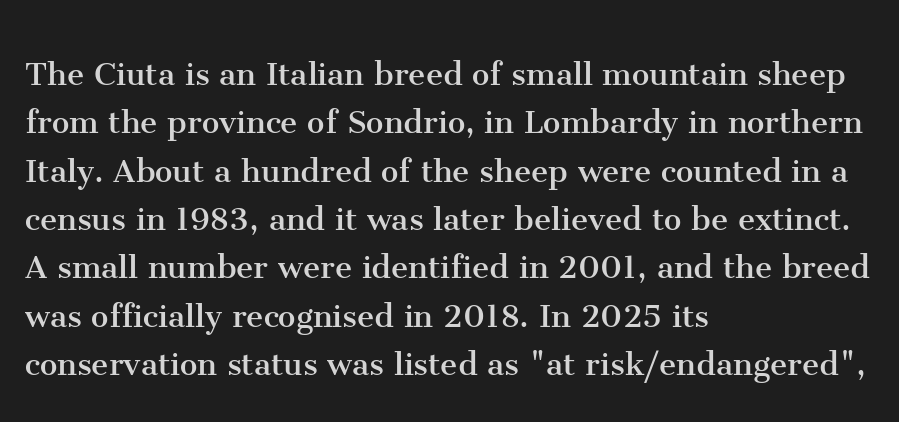
Q: Is the text bold? A: No.
Q: Is the text italic (slanted)? A: No, it is upright.
Q: Is the typeface a serif or a sans-serif typeface? A: Serif.
Q: Is the text underlined? A: No.
Q: How is the paragraph aligned? A: Left-aligned.
Q: Is the spacing between letters normal or unusually wide? A: Normal.
Q: Width (condensed, normal, or wide)? A: Normal.
Q: Stroke contrast? A: Medium.
Q: x-height? A: Medium.
Q: Monospaced? A: No.
